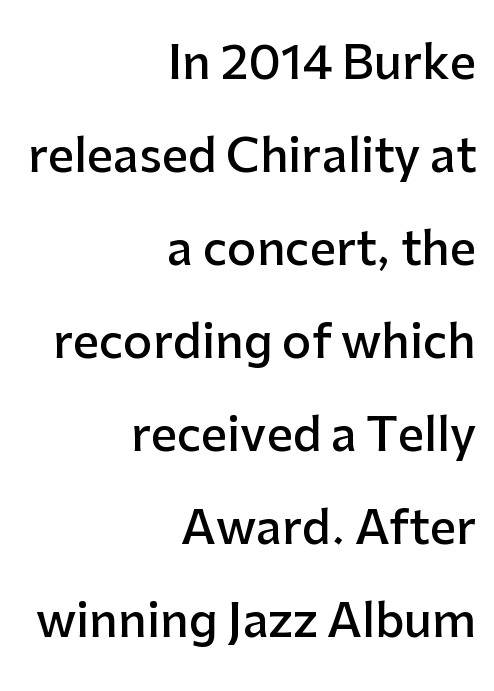
The image shows 46 px semibold sans-serif type, upright; set right-aligned, loose line spacing (2.02x), normal letter spacing, not underlined; low stroke contrast and a medium x-height.
